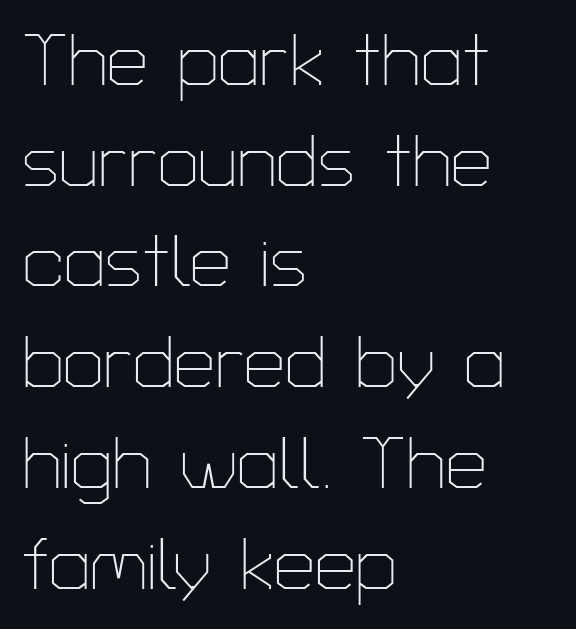
This is the regular roman posture of the typeface. These lines are set flush left with a ragged right edge. Each letter's strokes conclude bluntly, with no projecting serifs. This sample has the flowing, uneven cadence of proportional lettering. A typesetter would call this leading conventional body-copy spacing.
